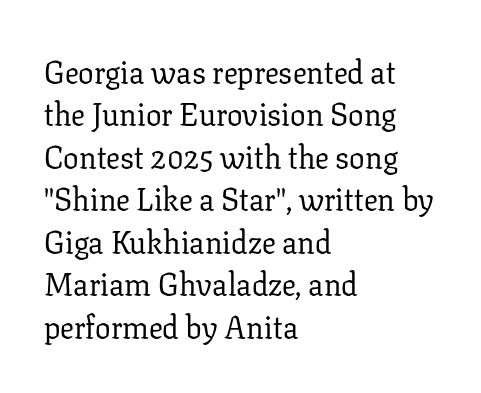
{"serif": "yes", "italic": "no", "bold": "no", "weight": "regular", "width": "normal", "stroke_contrast": "low", "x_height": "medium", "monospaced": "no", "underline": "no", "align": "left", "line_spacing": "normal", "line_spacing_ratio": 1.37, "letter_spacing": "normal", "letter_spacing_em": 0.0, "glyph_px": 31}
